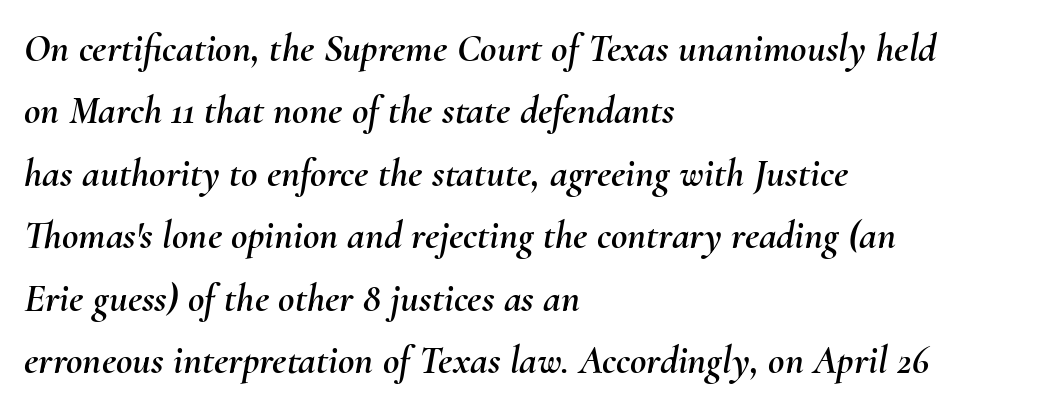
The letters advance in unequal steps, a hallmark of proportional type. The zone under the glyphs is completely vacant. The whole block is typeset with a tilt. These lines are set flush left with a ragged right edge. Characters follow at the spacing the type designer built in. The block of text has a typical density, with ordinary space between rows.
